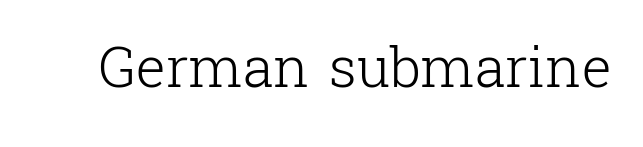
Q: Is the text bold? A: No.
Q: Is the text italic (slanted)? A: No, it is upright.
Q: Is the typeface a serif or a sans-serif typeface? A: Serif.
Q: Is the text underlined? A: No.
Q: Is the spacing between letters normal or unusually wide? A: Normal.
Q: Width (condensed, normal, or wide)? A: Normal.
Q: Stroke contrast? A: Low.
Q: x-height? A: Medium.
Q: Monospaced? A: No.
